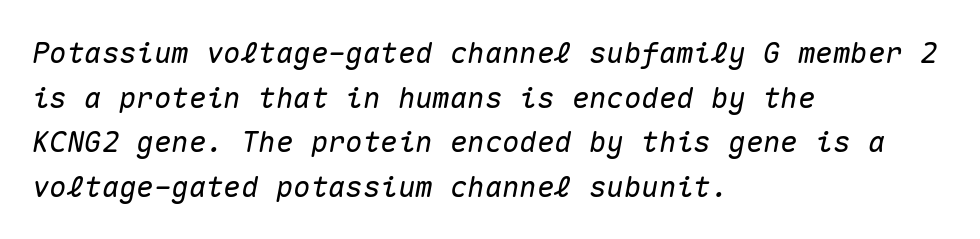
The image shows 29 px text type, italic (leaning right), monospaced; set left-aligned, normal line spacing (1.54x), normal letter spacing, not underlined; medium stroke contrast and a medium x-height.
